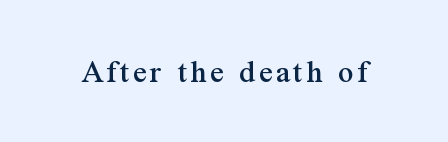
The letters advance in unequal steps, a hallmark of proportional type. Underline: absent. In terms of posture, this sample is upright. The designer went with a serif here, giving each stem small feet.
